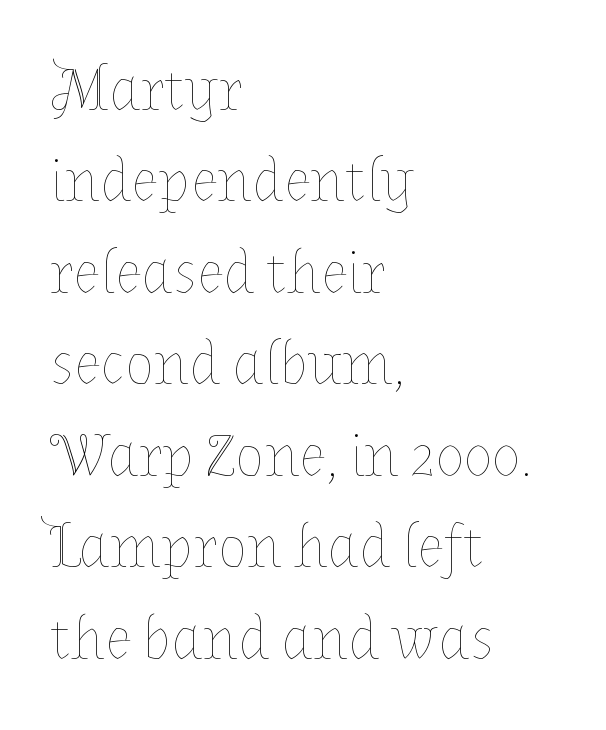
{"italic": "no", "bold": "no", "weight": "thin", "width": "normal", "stroke_contrast": "low", "x_height": "medium", "monospaced": "no", "underline": "no", "align": "left", "line_spacing": "normal", "line_spacing_ratio": 1.5, "letter_spacing": "normal", "letter_spacing_em": 0.0, "glyph_px": 61}
